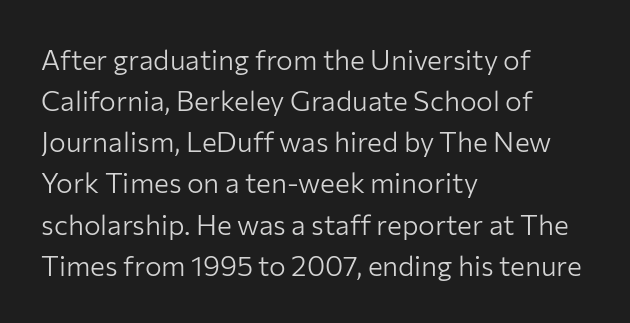
The image shows 28 px light sans-serif type, upright; set left-aligned, normal line spacing (1.47x), normal letter spacing, not underlined; low stroke contrast and a medium x-height.
